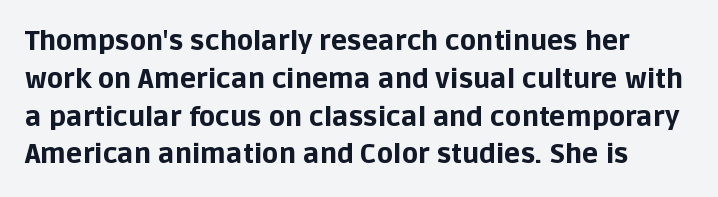
The lines sit at an ordinary, default distance from one another. Standard letterfit; no display-style spreading of the glyphs. Strokes here are thick enough to call this a true bold. The words here are not underlined.
